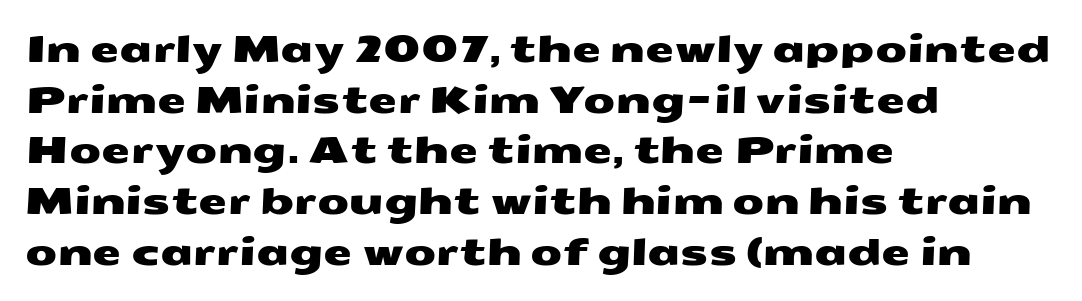
The typesetter chose a ragged-right arrangement here. This sample has the flowing, uneven cadence of proportional lettering. The horizontal fit of the characters is conventional and even. Students, observe: this is what conventionally led text looks like. Look at the bottom of the vertical strokes: they stop flat, with no serifs.
